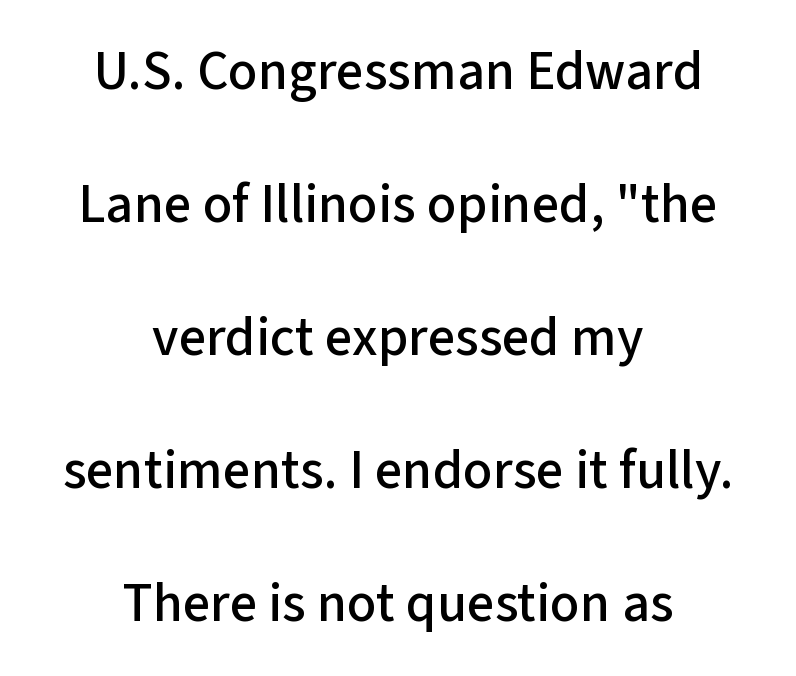
Q: Is the text italic (slanted)? A: No, it is upright.
Q: Is the typeface a serif or a sans-serif typeface? A: Sans-serif.
Q: Is the text underlined? A: No.
Q: How is the paragraph aligned? A: Centered.
Q: Is the spacing between letters normal or unusually wide? A: Normal.
Q: Is the spacing between lines tight, normal or loose? A: Loose.
Q: Width (condensed, normal, or wide)? A: Normal.
Q: Stroke contrast? A: Low.
Q: x-height? A: Medium.
Q: Monospaced? A: No.
